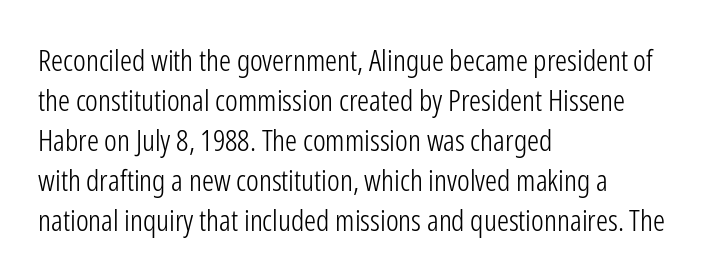
Q: Is the text bold? A: No.
Q: Is the text italic (slanted)? A: No, it is upright.
Q: Is the typeface a serif or a sans-serif typeface? A: Sans-serif.
Q: Is the text underlined? A: No.
Q: How is the paragraph aligned? A: Left-aligned.
Q: Is the spacing between letters normal or unusually wide? A: Normal.
Q: Is the spacing between lines tight, normal or loose? A: Normal.
Q: Width (condensed, normal, or wide)? A: Condensed.
Q: Stroke contrast? A: Low.
Q: x-height? A: Medium.
Q: Monospaced? A: No.
